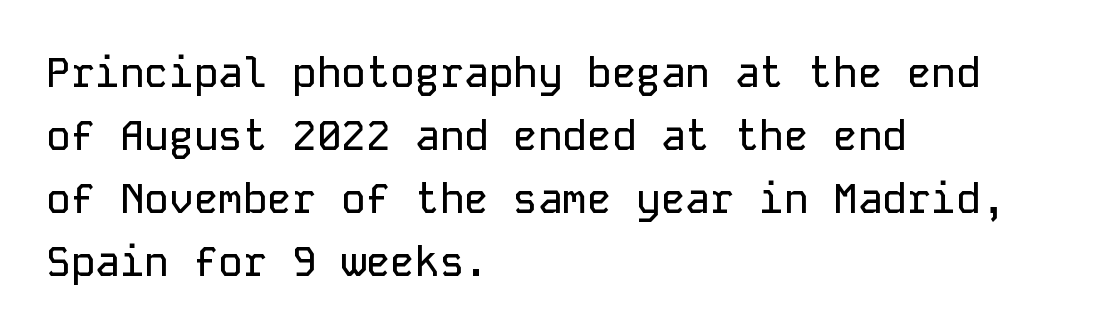
Q: Is the text italic (slanted)? A: No, it is upright.
Q: Is the typeface a serif or a sans-serif typeface? A: Sans-serif.
Q: Is the text underlined? A: No.
Q: How is the paragraph aligned? A: Left-aligned.
Q: Is the spacing between letters normal or unusually wide? A: Normal.
Q: Is the spacing between lines tight, normal or loose? A: Normal.
Q: Width (condensed, normal, or wide)? A: Normal.
Q: Stroke contrast? A: Low.
Q: x-height? A: Medium.
Q: Monospaced? A: Yes.
